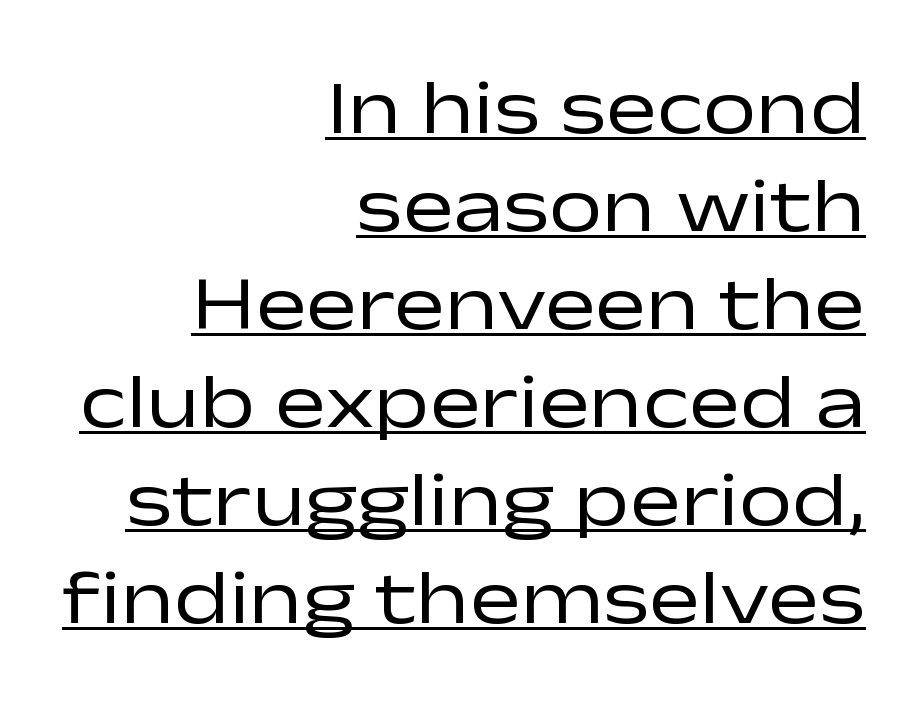
The image shows 76 px regular-weight, wide sans-serif type, upright; set right-aligned, normal line spacing (1.29x), normal letter spacing, underlined; low stroke contrast and a medium x-height.
